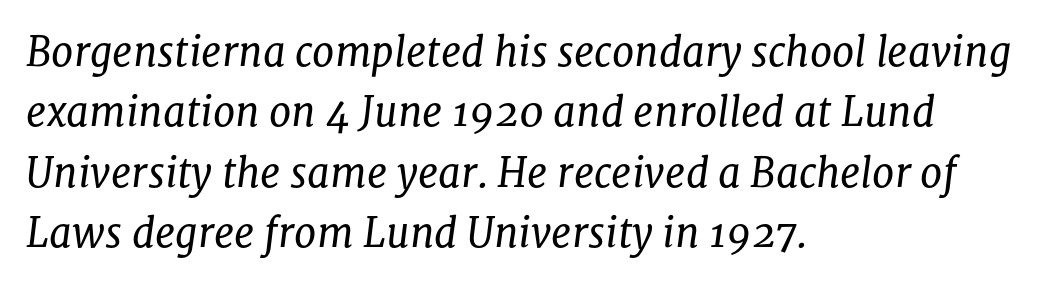
The image shows 40 px regular-weight serif type, italic (leaning right); set left-aligned, normal line spacing (1.51x), normal letter spacing, not underlined; low stroke contrast and a medium x-height.
